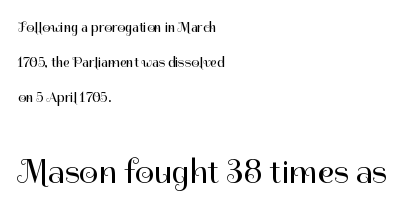
{"serif": "no", "italic": "no", "bold": "no", "weight": "regular", "width": "normal", "stroke_contrast": "high", "x_height": "medium", "monospaced": "no", "underline": "no", "align": "left", "line_spacing": "loose", "line_spacing_ratio": 2.49, "letter_spacing": "normal", "letter_spacing_em": 0.0, "larger_block": "second", "size_ratio": 2.43, "glyph_px": 34}
